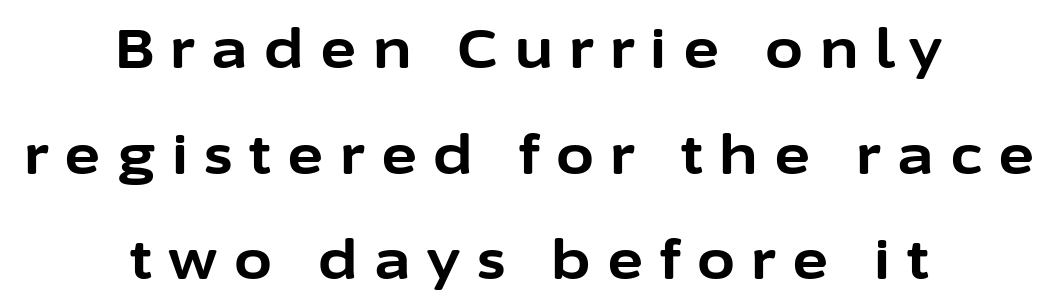
Q: Is the text bold? A: Yes.
Q: Is the text italic (slanted)? A: No, it is upright.
Q: Is the typeface a serif or a sans-serif typeface? A: Sans-serif.
Q: Is the text underlined? A: No.
Q: How is the paragraph aligned? A: Centered.
Q: Is the spacing between letters normal or unusually wide? A: Unusually wide.
Q: Is the spacing between lines tight, normal or loose? A: Loose.
Q: Width (condensed, normal, or wide)? A: Normal.
Q: Stroke contrast? A: Low.
Q: x-height? A: Medium.
Q: Monospaced? A: No.
